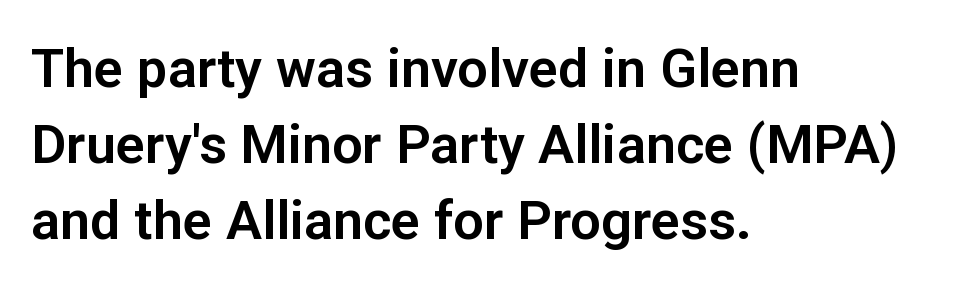
The image shows 54 px sans-serif type, upright; set left-aligned, normal line spacing (1.41x), normal letter spacing, not underlined; low stroke contrast and a medium x-height.
